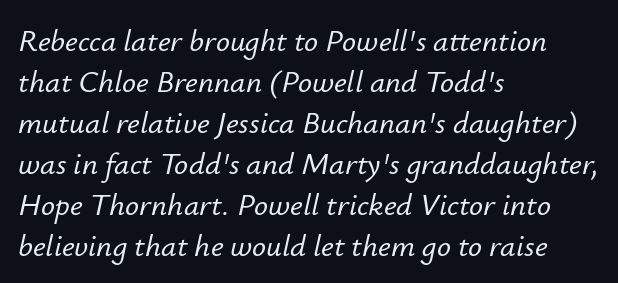
The image shows 31 px text type, italic (leaning right); set left-aligned, normal line spacing (1.32x), normal letter spacing, not underlined; low stroke contrast and a small x-height.
